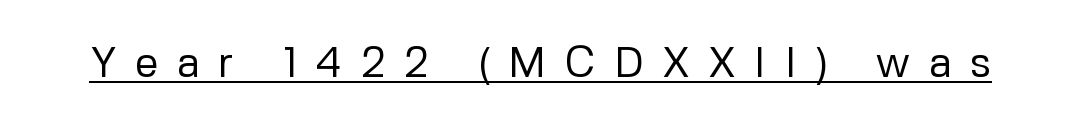
Q: Is the text bold? A: No.
Q: Is the text italic (slanted)? A: No, it is upright.
Q: Is the typeface a serif or a sans-serif typeface? A: Sans-serif.
Q: Is the text underlined? A: Yes.
Q: Is the spacing between letters normal or unusually wide? A: Unusually wide.
Q: Width (condensed, normal, or wide)? A: Normal.
Q: Stroke contrast? A: Low.
Q: x-height? A: Medium.
Q: Monospaced? A: No.
